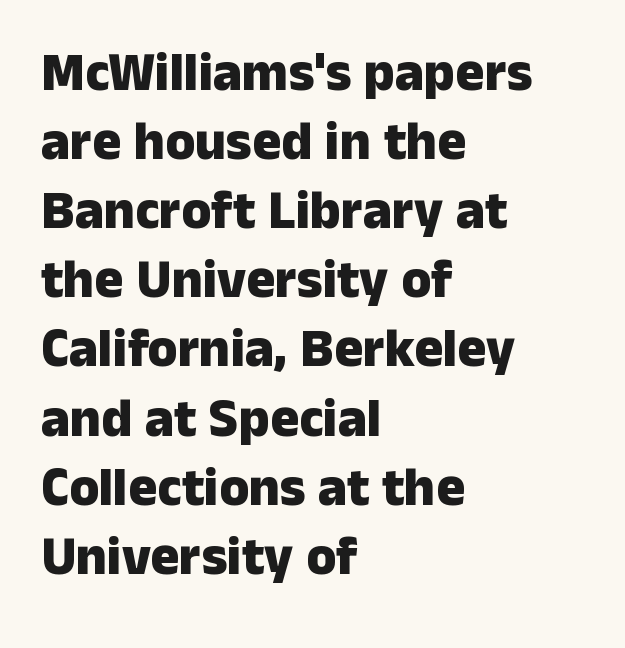
The image shows 54 px heavy sans-serif type, upright; set left-aligned, normal line spacing (1.28x), normal letter spacing, not underlined; low stroke contrast and a medium x-height.
